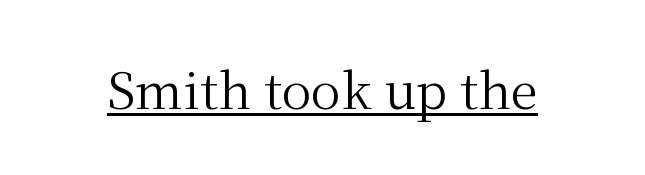
{"serif": "yes", "italic": "no", "bold": "no", "weight": "regular", "width": "normal", "stroke_contrast": "medium", "x_height": "medium", "monospaced": "no", "underline": "yes", "letter_spacing": "normal", "letter_spacing_em": 0.0, "glyph_px": 50}
